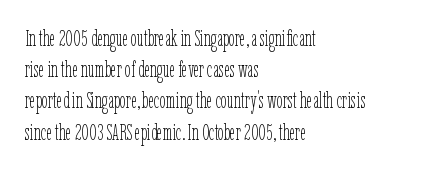
Q: Is the text bold? A: No.
Q: Is the text italic (slanted)? A: No, it is upright.
Q: Is the text underlined? A: No.
Q: How is the paragraph aligned? A: Left-aligned.
Q: Is the spacing between letters normal or unusually wide? A: Normal.
Q: Is the spacing between lines tight, normal or loose? A: Normal.
